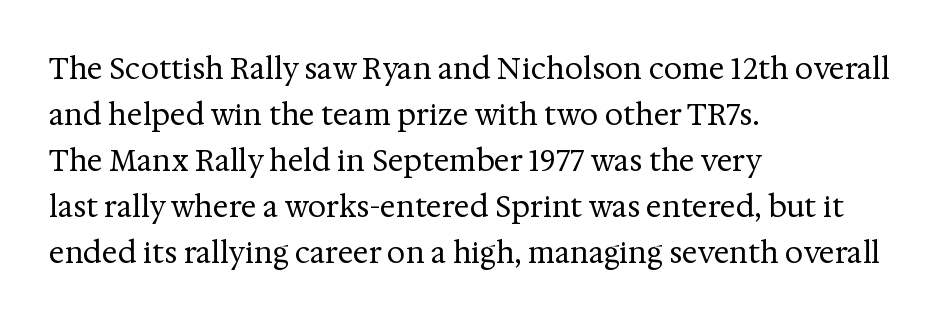
This block has exactly the height ordinary leading produces. A serif font was chosen for this passage. No letter is thick-stroked: the sample isn't bold. Tracking here is standard; glyphs follow each other at the usual distance.
